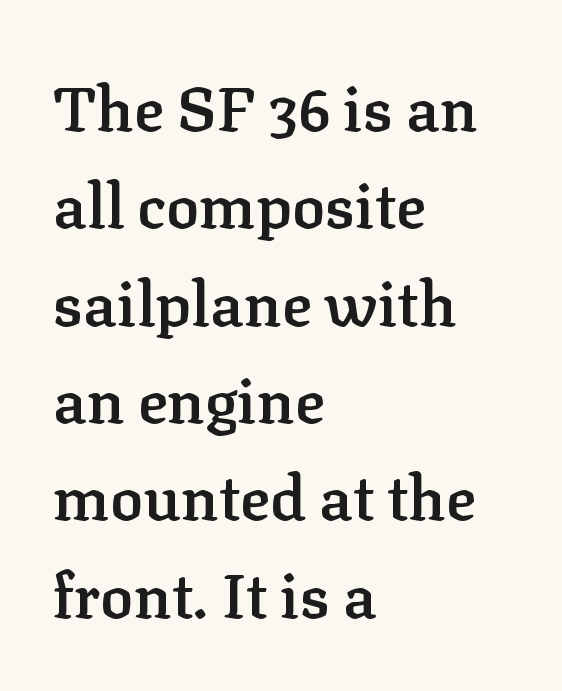
The image shows 62 px semibold serif type, upright; set left-aligned, normal line spacing (1.57x), normal letter spacing, not underlined; low stroke contrast and a medium x-height.
